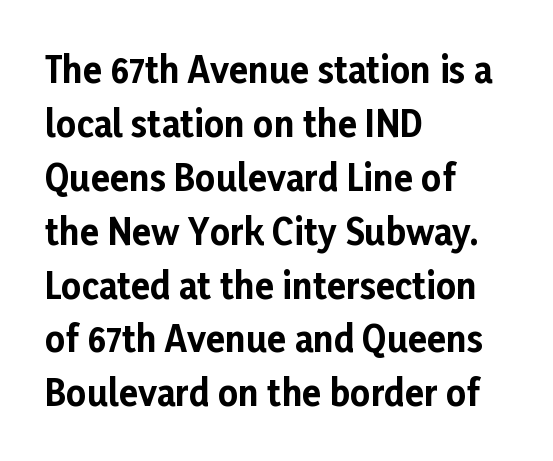
Q: Is the text bold? A: Yes.
Q: Is the text italic (slanted)? A: No, it is upright.
Q: Is the typeface a serif or a sans-serif typeface? A: Sans-serif.
Q: Is the text underlined? A: No.
Q: How is the paragraph aligned? A: Left-aligned.
Q: Is the spacing between letters normal or unusually wide? A: Normal.
Q: Is the spacing between lines tight, normal or loose? A: Normal.
Q: Width (condensed, normal, or wide)? A: Normal.
Q: Stroke contrast? A: Low.
Q: x-height? A: Medium.
Q: Monospaced? A: No.
